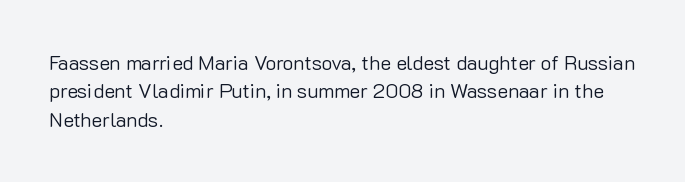
Q: Is the text bold? A: No.
Q: Is the text italic (slanted)? A: No, it is upright.
Q: Is the text underlined? A: No.
Q: How is the paragraph aligned? A: Left-aligned.
Q: Is the spacing between letters normal or unusually wide? A: Normal.
Q: Is the spacing between lines tight, normal or loose? A: Normal.
